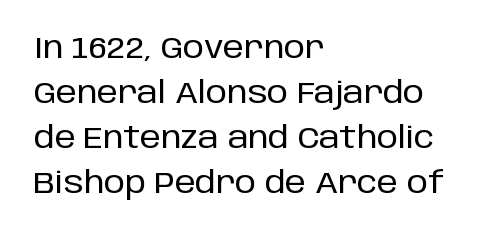
This sample is left-justified, so line endings fall wherever the words run out. Inter-character spacing is left at the font's built-in metrics. The lines sit at an ordinary, default distance from one another. Descender tails drop into unmarked territory. Each letter's strokes conclude bluntly, with no projecting serifs. Notice how the stems are strictly vertical — no italics here.
